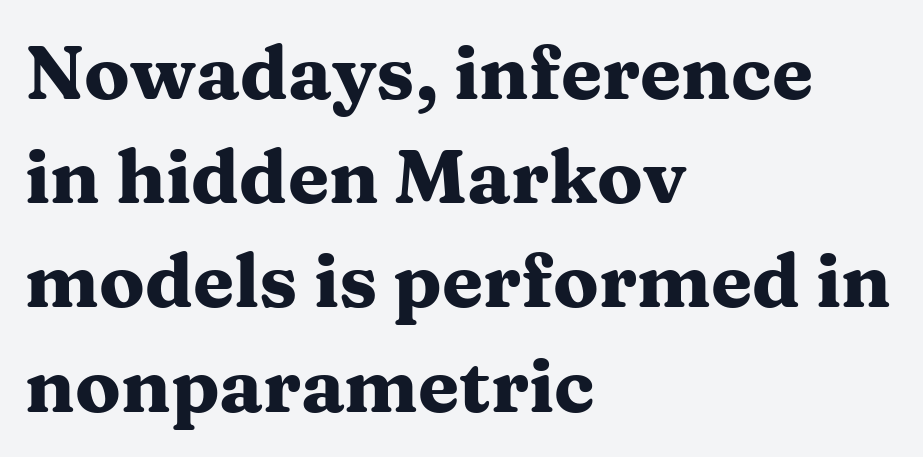
The image shows 75 px heavy, wide serif type, upright; set left-aligned, normal line spacing (1.39x), normal letter spacing, not underlined; medium stroke contrast and a medium x-height.
